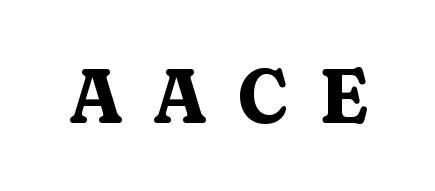
A typesetter would mark this as roman, not italic. Each word looks stretched out because of the extra space between its letters. Bold? Absolutely — the strokes are thick and heavy. Spacing verdict: proportional, widths tailored to each character.
